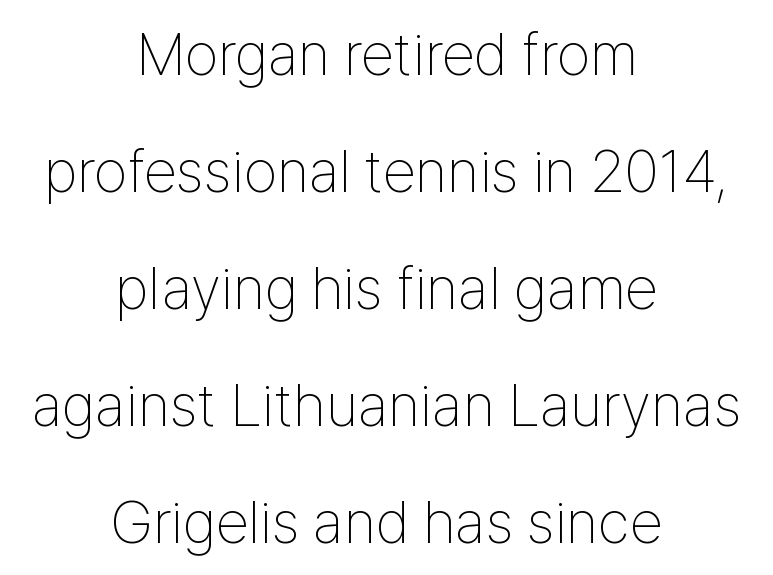
The image shows 60 px thin, condensed sans-serif type, upright; set centered, loose line spacing (1.95x), normal letter spacing, not underlined; low stroke contrast and a medium x-height.
